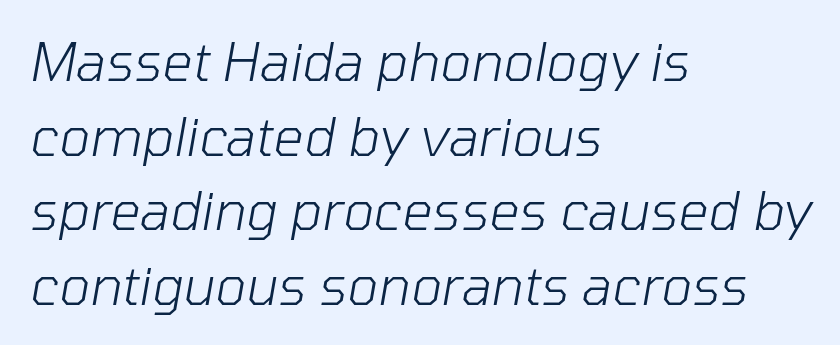
{"italic": "yes", "lean": "right", "slant_degrees": 10, "bold": "no", "weight": "light", "width": "normal", "stroke_contrast": "low", "x_height": "medium", "monospaced": "no", "underline": "no", "align": "left", "line_spacing": "normal", "line_spacing_ratio": 1.41, "letter_spacing": "normal", "letter_spacing_em": 0.0, "glyph_px": 53}
